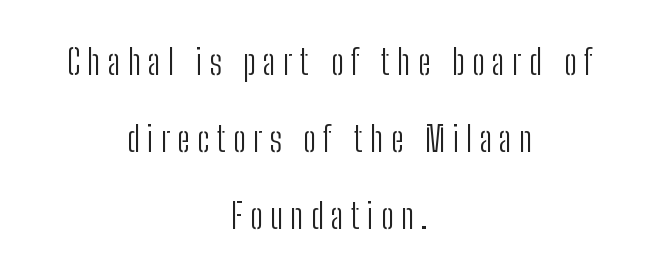
Q: Is the text bold? A: No.
Q: Is the text italic (slanted)? A: No, it is upright.
Q: Is the typeface a serif or a sans-serif typeface? A: Sans-serif.
Q: Is the text underlined? A: No.
Q: How is the paragraph aligned? A: Centered.
Q: Is the spacing between letters normal or unusually wide? A: Unusually wide.
Q: Is the spacing between lines tight, normal or loose? A: Loose.
Q: Width (condensed, normal, or wide)? A: Condensed.
Q: Stroke contrast? A: Low.
Q: x-height? A: Medium.
Q: Monospaced? A: No.
